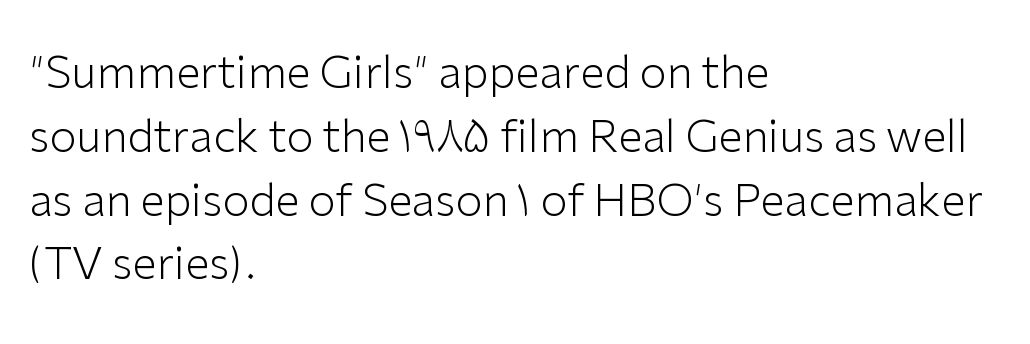
{"serif": "no", "italic": "no", "bold": "no", "weight": "light", "width": "normal", "stroke_contrast": "low", "x_height": "medium", "monospaced": "no", "underline": "no", "align": "left", "line_spacing": "normal", "line_spacing_ratio": 1.45, "letter_spacing": "normal", "letter_spacing_em": 0.0, "glyph_px": 44}
